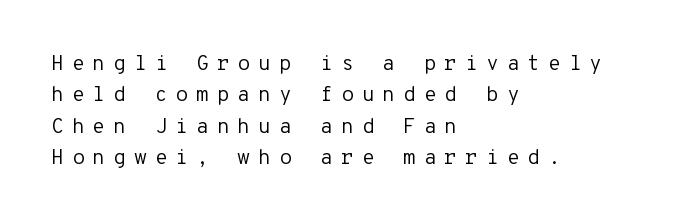
Q: Is the text bold? A: No.
Q: Is the text italic (slanted)? A: No, it is upright.
Q: Is the text underlined? A: No.
Q: How is the paragraph aligned? A: Left-aligned.
Q: Is the spacing between letters normal or unusually wide? A: Unusually wide.
Q: Is the spacing between lines tight, normal or loose? A: Normal.
